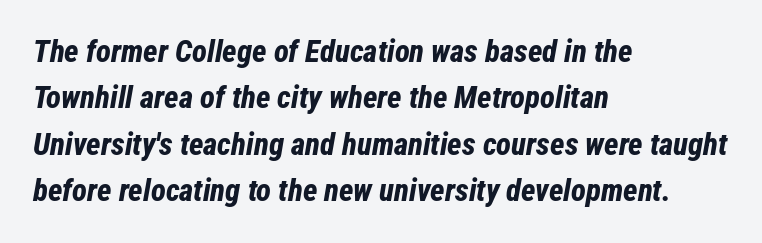
If you drew a ruler down the left edge, every line would touch it. These lines keep a tight, regular rhythm from letter to letter. Each letter keeps its own natural width here, so spacing adapts to shape. The text carries the slant typical of an italic or oblique font. The letters are bold, with thick, heavy strokes.
